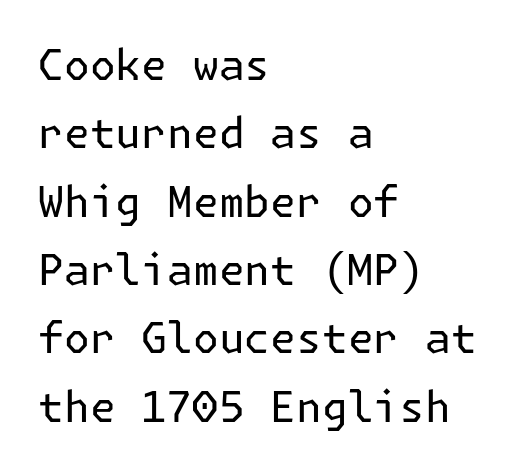
{"serif": "no", "italic": "no", "bold": "no", "weight": "regular", "width": "normal", "stroke_contrast": "low", "x_height": "medium", "underline": "no", "align": "left", "line_spacing": "normal", "line_spacing_ratio": 1.59, "letter_spacing": "normal", "letter_spacing_em": 0.0, "glyph_px": 43}
